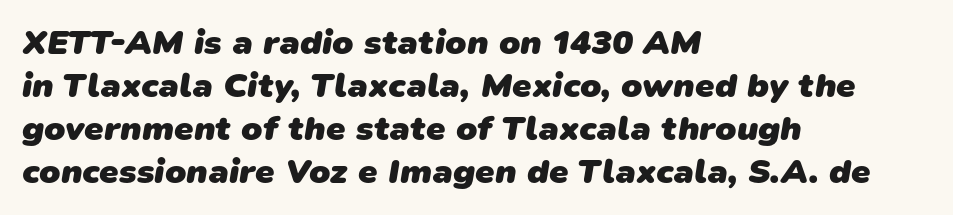
{"serif": "no", "bold": "yes", "weight": "heavy", "width": "normal", "stroke_contrast": "low", "x_height": "medium", "monospaced": "no", "underline": "no", "align": "left", "line_spacing_ratio": 1.23, "letter_spacing": "normal", "letter_spacing_em": 0.0, "glyph_px": 35}
